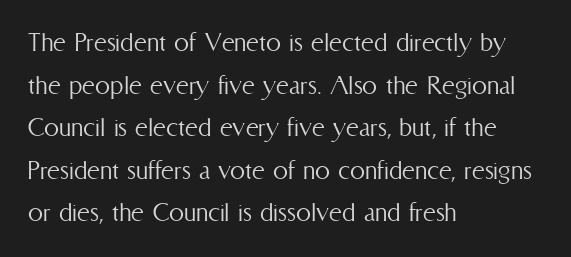
The image shows 30 px light, condensed type, upright; set left-aligned, normal line spacing (1.42x), normal letter spacing, not underlined; medium stroke contrast and a medium x-height.
